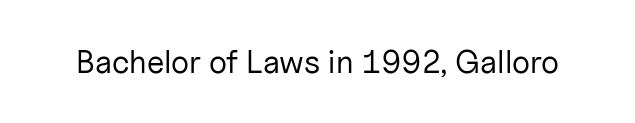
Q: Is the text bold? A: No.
Q: Is the text italic (slanted)? A: No, it is upright.
Q: Is the typeface a serif or a sans-serif typeface? A: Sans-serif.
Q: Is the text underlined? A: No.
Q: Is the spacing between letters normal or unusually wide? A: Normal.
Q: Width (condensed, normal, or wide)? A: Normal.
Q: Stroke contrast? A: Low.
Q: x-height? A: Medium.
Q: Monospaced? A: No.
